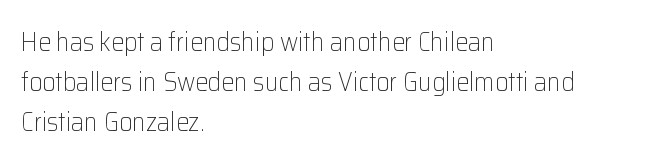
The image shows 26 px text type, upright; set left-aligned, normal line spacing (1.53x), normal letter spacing, not underlined.
